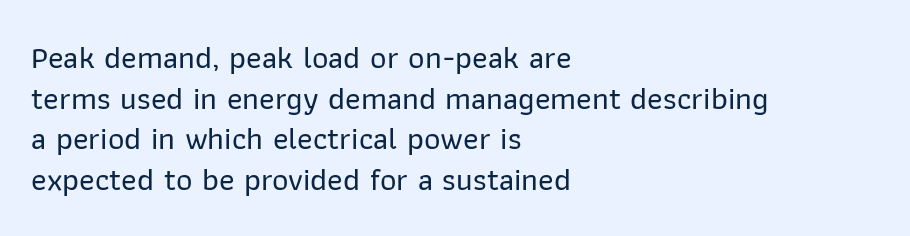
{"serif": "no", "italic": "no", "width": "normal", "stroke_contrast": "low", "x_height": "medium", "monospaced": "no", "underline": "no", "align": "left", "line_spacing": "normal", "line_spacing_ratio": 1.27, "letter_spacing": "normal", "letter_spacing_em": 0.0, "glyph_px": 32}
